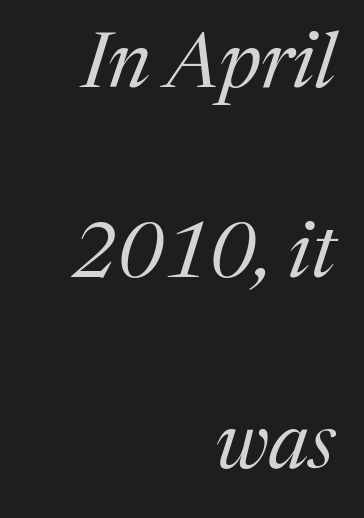
Q: Is the text bold? A: No.
Q: Is the text italic (slanted)? A: Yes, it leans right by about 17 degrees.
Q: Is the typeface a serif or a sans-serif typeface? A: Serif.
Q: Is the text underlined? A: No.
Q: How is the paragraph aligned? A: Right-aligned.
Q: Is the spacing between letters normal or unusually wide? A: Normal.
Q: Is the spacing between lines tight, normal or loose? A: Loose.
Q: Width (condensed, normal, or wide)? A: Normal.
Q: Stroke contrast? A: Medium.
Q: x-height? A: Medium.
Q: Monospaced? A: No.
